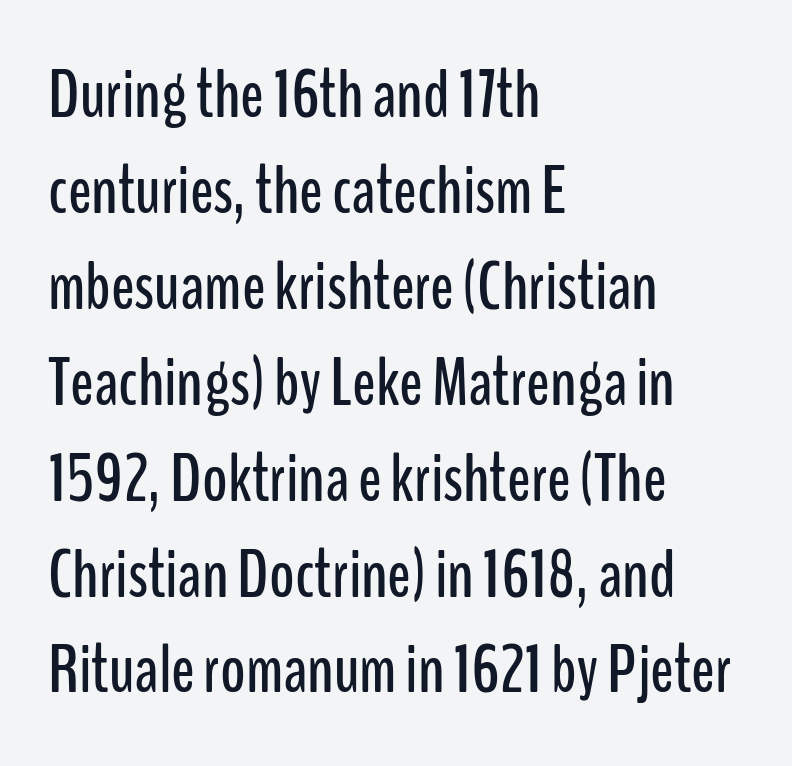
Q: Is the text italic (slanted)? A: No, it is upright.
Q: Is the typeface a serif or a sans-serif typeface? A: Sans-serif.
Q: Is the text underlined? A: No.
Q: How is the paragraph aligned? A: Left-aligned.
Q: Is the spacing between letters normal or unusually wide? A: Normal.
Q: Is the spacing between lines tight, normal or loose? A: Normal.
Q: Width (condensed, normal, or wide)? A: Condensed.
Q: Stroke contrast? A: Low.
Q: x-height? A: Medium.
Q: Monospaced? A: No.
